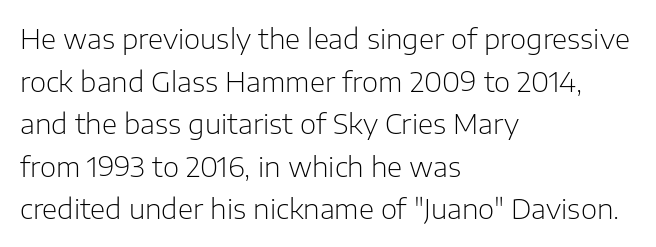
The image shows 28 px light sans-serif type, upright; set left-aligned, normal line spacing (1.52x), normal letter spacing, not underlined; low stroke contrast and a medium x-height.
